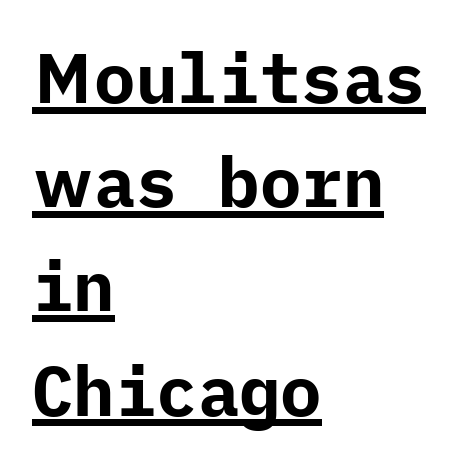
Q: Is the text bold? A: Yes.
Q: Is the text italic (slanted)? A: No, it is upright.
Q: Is the typeface a serif or a sans-serif typeface? A: Sans-serif.
Q: Is the text underlined? A: Yes.
Q: How is the paragraph aligned? A: Left-aligned.
Q: Is the spacing between letters normal or unusually wide? A: Normal.
Q: Is the spacing between lines tight, normal or loose? A: Normal.
Q: Width (condensed, normal, or wide)? A: Normal.
Q: Stroke contrast? A: Low.
Q: x-height? A: Medium.
